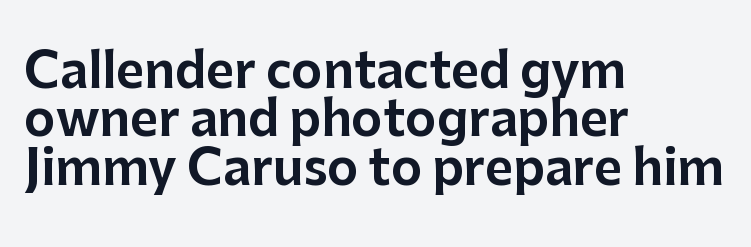
The image shows 48 px sans-serif type, upright; set left-aligned, tight line spacing (1.01x), normal letter spacing, not underlined; low stroke contrast and a medium x-height.
